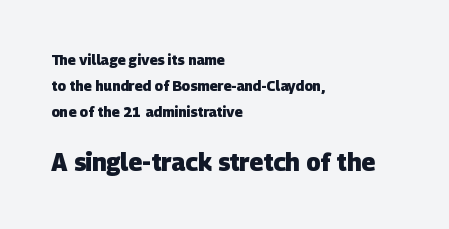
The image shows 24 px bold type; set left-aligned, line spacing 1.84x, normal letter spacing, not underlined; the second (bottom) block is 1.71x larger.
